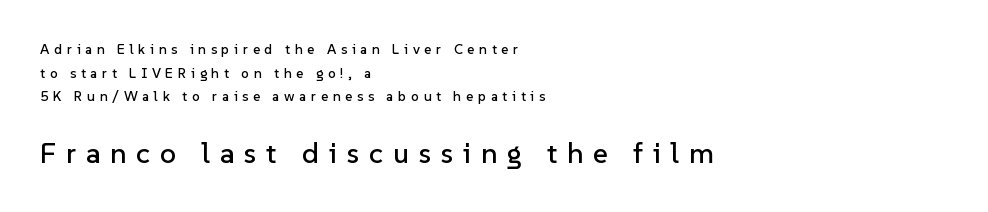
The image shows 29 px sans-serif type, upright; set left-aligned, normal line spacing (1.68x), unusually wide letter spacing (+0.33 em), not underlined; the second (bottom) block is 2.07x larger; low stroke contrast and a medium x-height.
